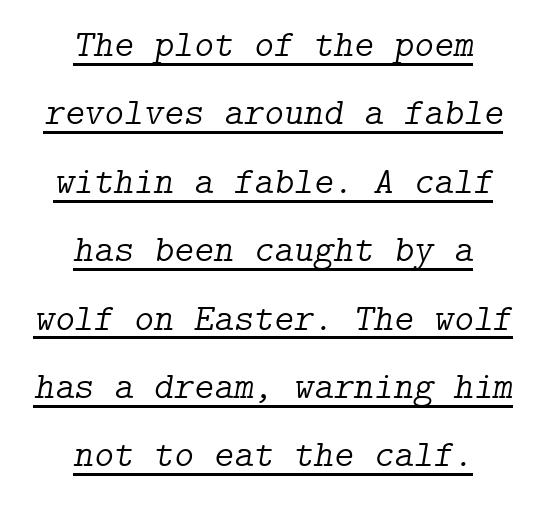
{"serif": "yes", "italic": "yes", "lean": "right", "slant_degrees": 9, "bold": "no", "weight": "light", "width": "normal", "stroke_contrast": "low", "x_height": "medium", "underline": "yes", "align": "center", "line_spacing_ratio": 1.8, "letter_spacing": "normal", "letter_spacing_em": 0.0, "glyph_px": 38}
